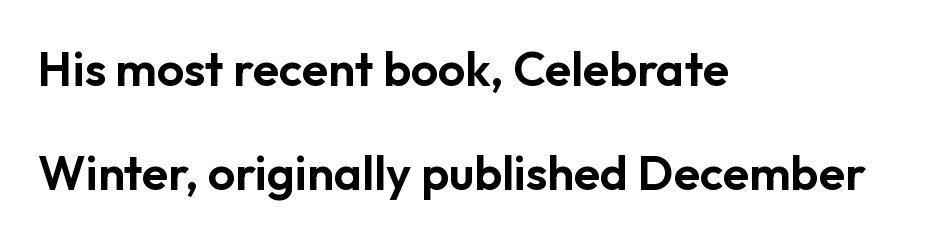
The image shows 48 px sans-serif type, upright; set left-aligned, loose line spacing (2.16x), normal letter spacing, not underlined; low stroke contrast and a medium x-height.
